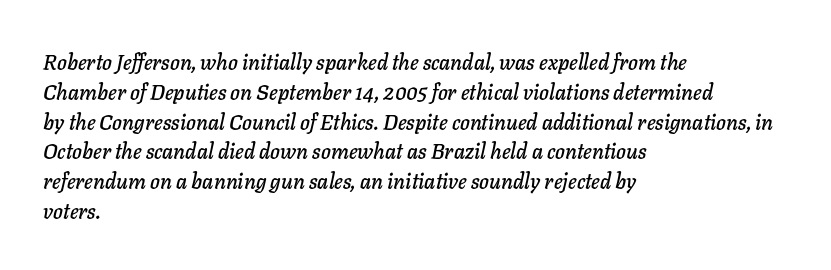
The image shows 21 px text type, italic (leaning right); set left-aligned, normal line spacing (1.42x), normal letter spacing, not underlined.
